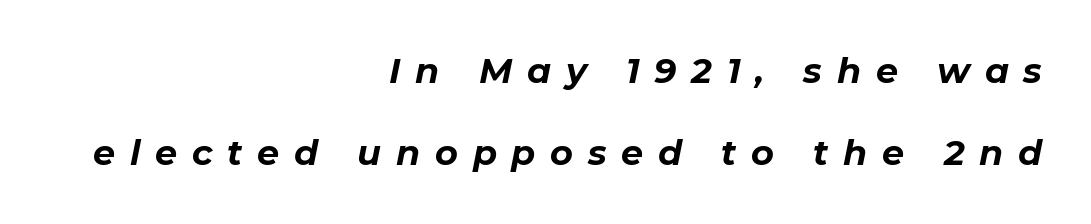
{"italic": "yes", "lean": "right", "slant_degrees": 11, "bold": "yes", "weight": "bold", "width": "normal", "stroke_contrast": "low", "x_height": "medium", "monospaced": "no", "underline": "no", "align": "right", "line_spacing": "loose", "line_spacing_ratio": 2.35, "letter_spacing": "wide", "letter_spacing_em": 0.42, "glyph_px": 35}
